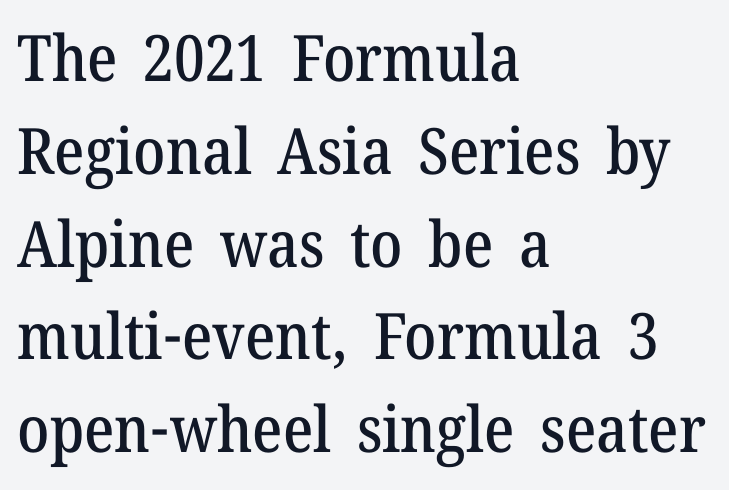
These lines were composed using upright roman letters. The line-height multiplier appears to be the usual default. A clean baseline with only descenders dipping below it. All the whitespace from short lines collects on the right. Honestly, the letter spacing is just normal — you wouldn't notice it.
